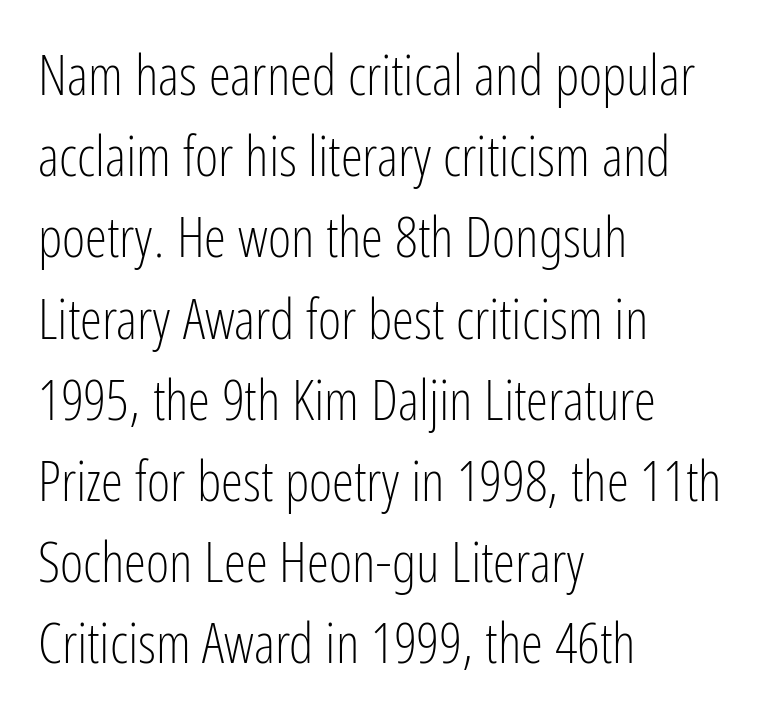
The letterforms sit at book weight or below. The glyphs in this specimen are sans serif. The gap between lines stays unmarked. The axis of the letterforms is exactly vertical.
